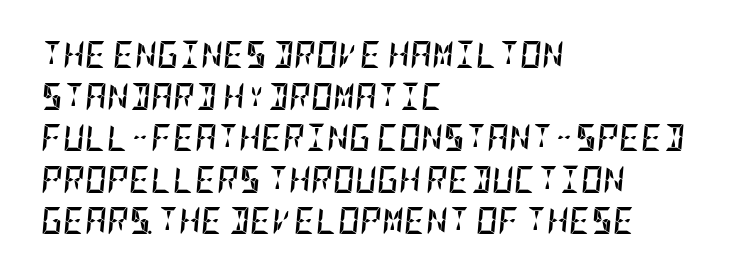
Regarding leading, the lines here are spaced in the standard way. The letters are slanted; this is an italic face. The compositor pushed each line to the left boundary. The gaps between neighbouring characters are ordinary and unremarkable. The zone under the glyphs is completely vacant.
